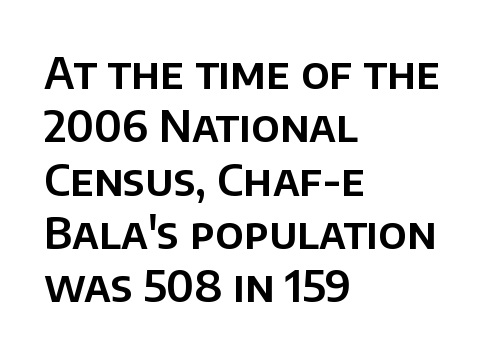
{"serif": "no", "italic": "no", "width": "normal", "stroke_contrast": "low", "x_height": "large", "monospaced": "no", "underline": "no", "align": "left", "line_spacing_ratio": 1.24, "letter_spacing": "normal", "letter_spacing_em": 0.0, "glyph_px": 43}
